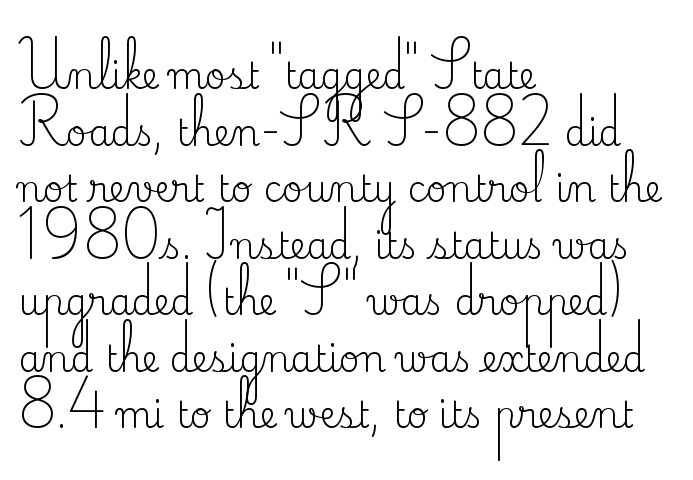
The image shows 36 px regular-weight serif type, upright; set left-aligned, normal line spacing (1.57x), normal letter spacing, not underlined; medium stroke contrast and a small x-height.
